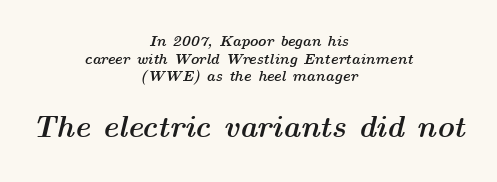
{"italic": "yes", "lean": "right", "slant_degrees": 14, "bold": "yes", "weight": "semibold", "width": "wide", "stroke_contrast": "medium", "x_height": "medium", "monospaced": "no", "underline": "no", "align": "center", "line_spacing_ratio": 1.17, "letter_spacing": "normal", "letter_spacing_em": 0.0, "larger_block": "second", "size_ratio": 2.0, "glyph_px": 30}
